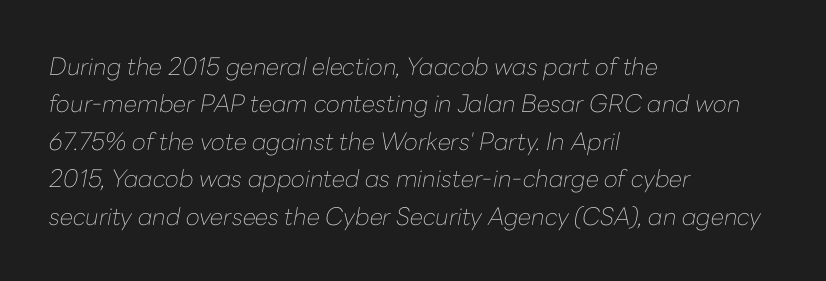
{"italic": "yes", "lean": "right", "slant_degrees": 10, "bold": "no", "underline": "no", "align": "left", "line_spacing": "normal", "line_spacing_ratio": 1.56, "letter_spacing": "normal", "letter_spacing_em": 0.0, "glyph_px": 24}
